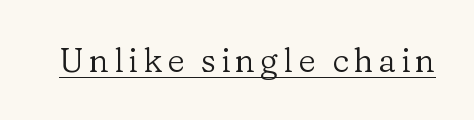
The image shows 33 px regular-weight serif type, upright; set underlined; low stroke contrast and a medium x-height.
